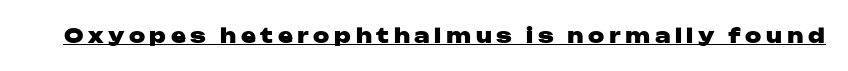
The letters are spread apart with noticeably loose tracking. This sample carries an underscore along the baseline area. Tall strokes in this sample are plumb rather than angled. On the weight axis this lands at bold, roughly 700.
